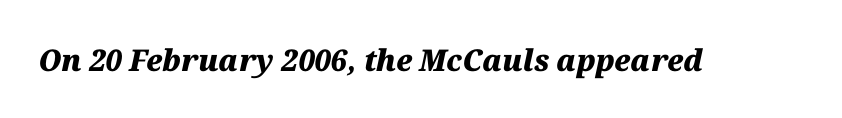
Q: Is the text bold? A: Yes.
Q: Is the text italic (slanted)? A: Yes, it leans right by about 12 degrees.
Q: Is the text underlined? A: No.
Q: Is the spacing between letters normal or unusually wide? A: Normal.
Q: Width (condensed, normal, or wide)? A: Normal.
Q: Stroke contrast? A: Medium.
Q: x-height? A: Medium.
Q: Monospaced? A: No.
